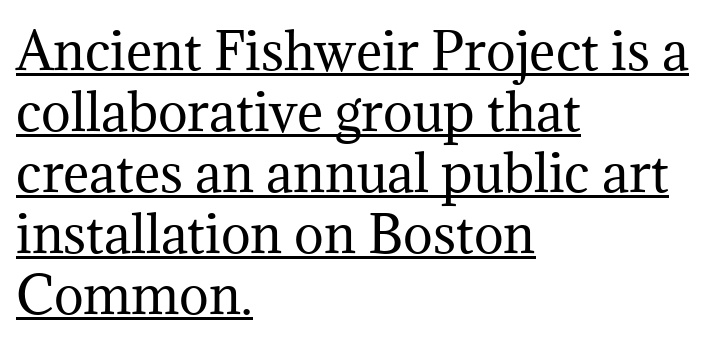
{"serif": "yes", "italic": "no", "bold": "no", "weight": "regular", "width": "normal", "stroke_contrast": "medium", "x_height": "medium", "monospaced": "no", "underline": "yes", "align": "left", "line_spacing_ratio": 1.22, "letter_spacing": "normal", "letter_spacing_em": 0.0, "glyph_px": 50}
